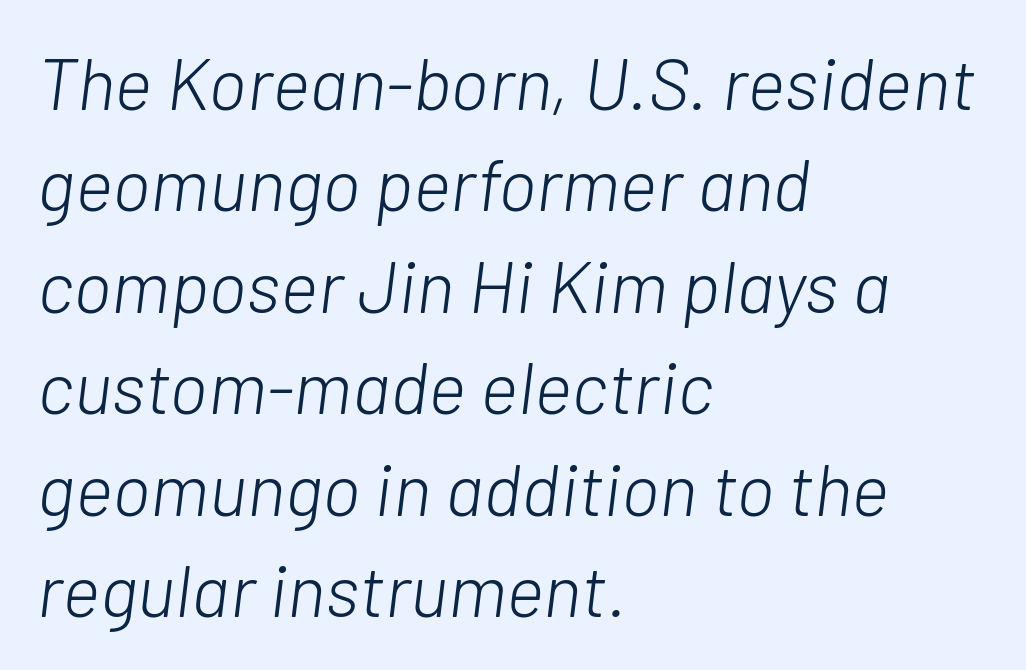
The string is rendered with underlining switched off. Honestly, the row spacing looks completely unremarkable. The typeface has the unassuming heft of standard copy or less. A typesetter would call this proportional, since set widths differ per character. Inter-character spacing is left at the font's built-in metrics. Italic: yes, the glyphs are oblique.
